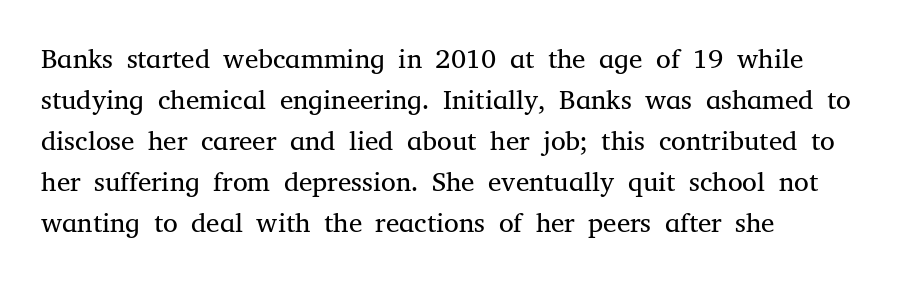
On a weight scale, this lands at 450 or below. The passage shown has conventional tracking throughout. A normal amount of white space separates one row of letters from the next. The rag falls on the right side of this text block.
